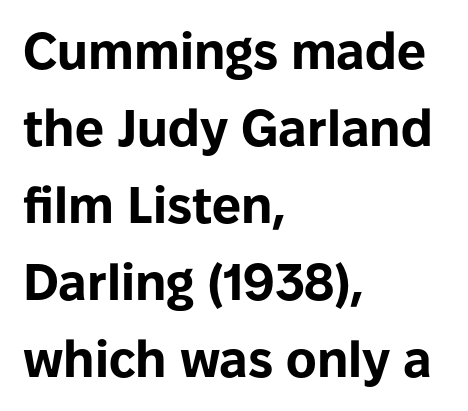
The image shows 51 px bold sans-serif type, upright; set left-aligned, normal line spacing (1.51x), normal letter spacing, not underlined; low stroke contrast and a medium x-height.
